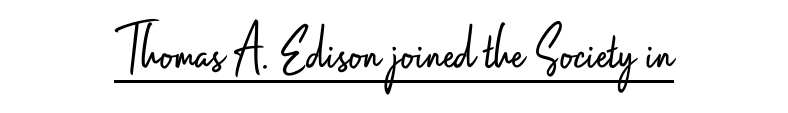
{"serif": "no", "bold": "no", "weight": "light", "width": "condensed", "stroke_contrast": "low", "x_height": "small", "monospaced": "no", "underline": "yes", "letter_spacing": "normal", "letter_spacing_em": 0.0, "glyph_px": 64}
